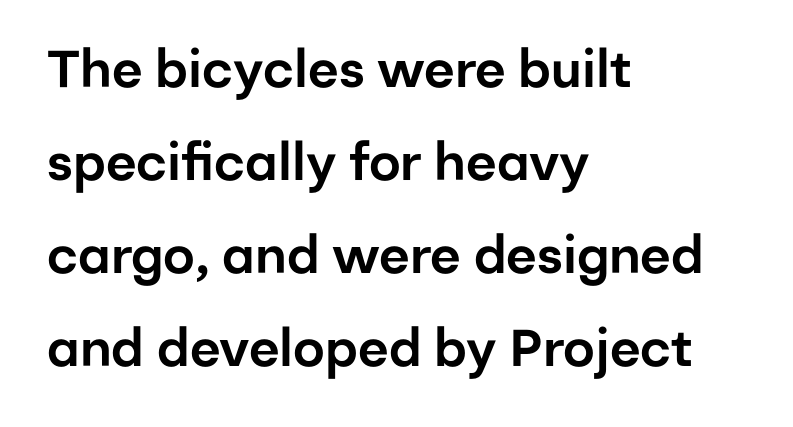
{"serif": "no", "italic": "no", "width": "normal", "stroke_contrast": "low", "x_height": "medium", "monospaced": "no", "underline": "no", "align": "left", "line_spacing_ratio": 1.79, "letter_spacing": "normal", "letter_spacing_em": 0.0, "glyph_px": 52}
